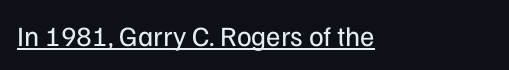
{"serif": "no", "italic": "no", "bold": "no", "weight": "regular", "width": "normal", "stroke_contrast": "low", "x_height": "medium", "monospaced": "no", "underline": "yes", "letter_spacing": "normal", "letter_spacing_em": 0.0, "glyph_px": 28}
